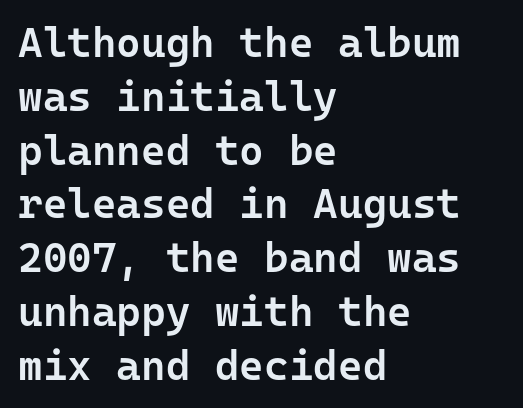
The image shows 42 px semibold sans-serif type, upright, monospaced; set left-aligned, normal line spacing (1.28x), normal letter spacing, not underlined; low stroke contrast and a medium x-height.
